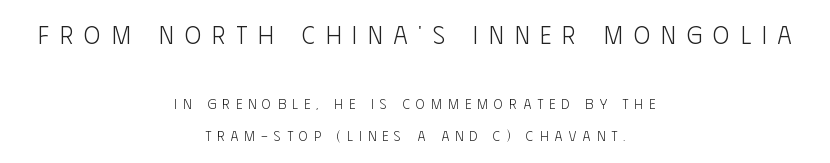
Words float on clear page, feet unadorned. The letters stand straight up with perfectly vertical stems. Airy leading. Reading down the block, each line starts at a different indent, mirrored at its end.
